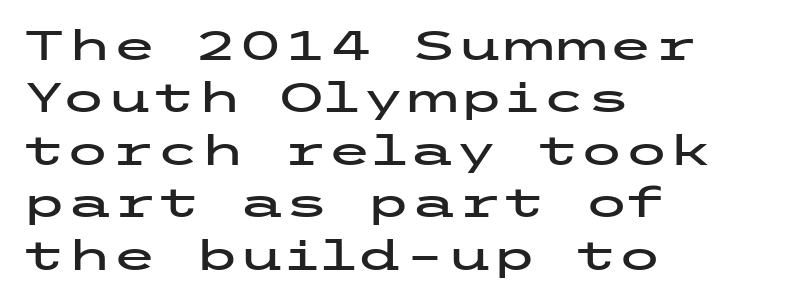
The image shows 41 px wide sans-serif type, upright; set left-aligned, normal line spacing (1.28x), normal letter spacing, not underlined; low stroke contrast and a medium x-height.
